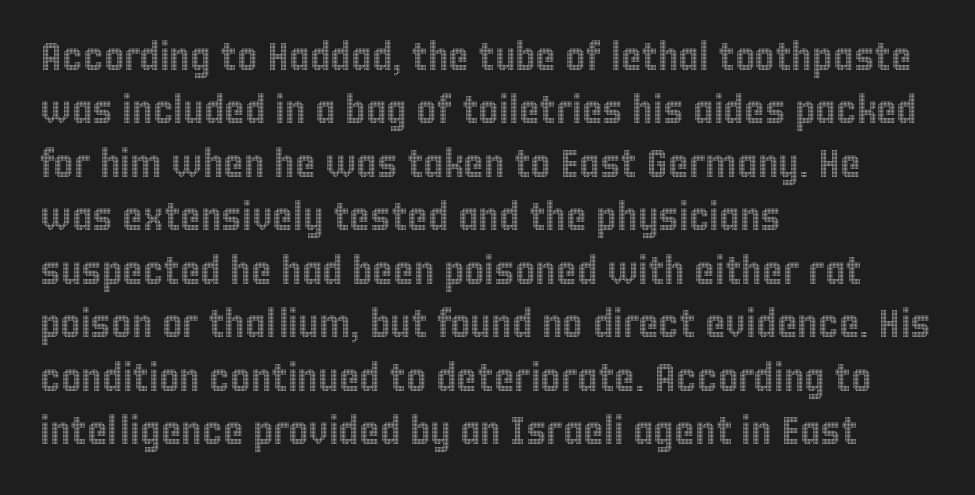
The passage shown is not underscored anywhere. The face used here is rendered with its standard letterfit. You could not count columns in this text — the font is proportionally spaced. Leading matches the norm, producing a regular column. Upright lettering throughout.
